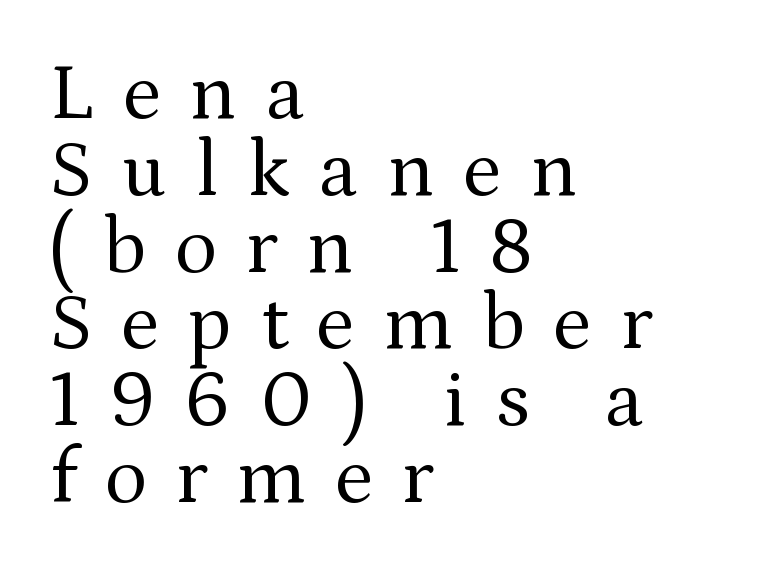
Q: Is the text bold? A: No.
Q: Is the text italic (slanted)? A: No, it is upright.
Q: Is the typeface a serif or a sans-serif typeface? A: Serif.
Q: Is the text underlined? A: No.
Q: How is the paragraph aligned? A: Left-aligned.
Q: Is the spacing between letters normal or unusually wide? A: Unusually wide.
Q: Is the spacing between lines tight, normal or loose? A: Tight.
Q: Width (condensed, normal, or wide)? A: Normal.
Q: Stroke contrast? A: Medium.
Q: x-height? A: Medium.
Q: Monospaced? A: No.
